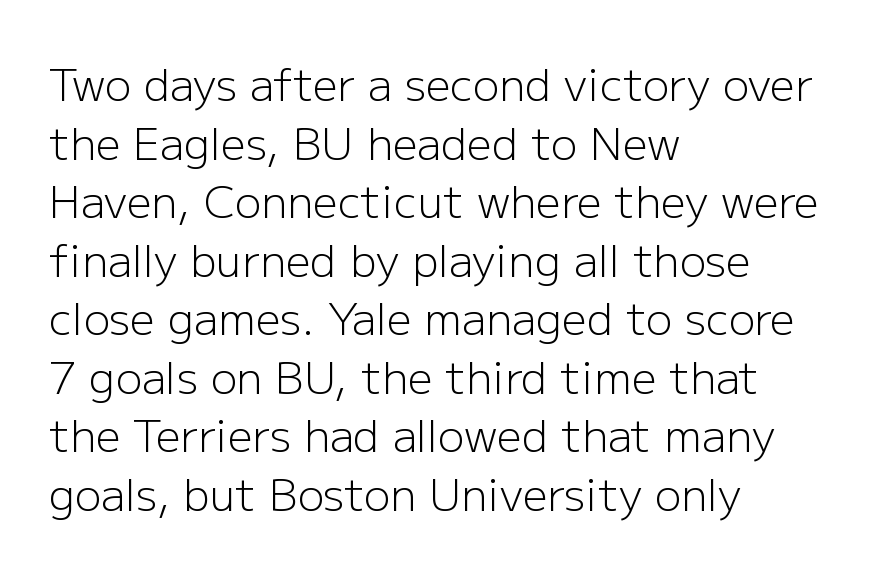
The image shows 44 px light sans-serif type, upright; set left-aligned, normal line spacing (1.33x), normal letter spacing, not underlined; low stroke contrast and a medium x-height.
